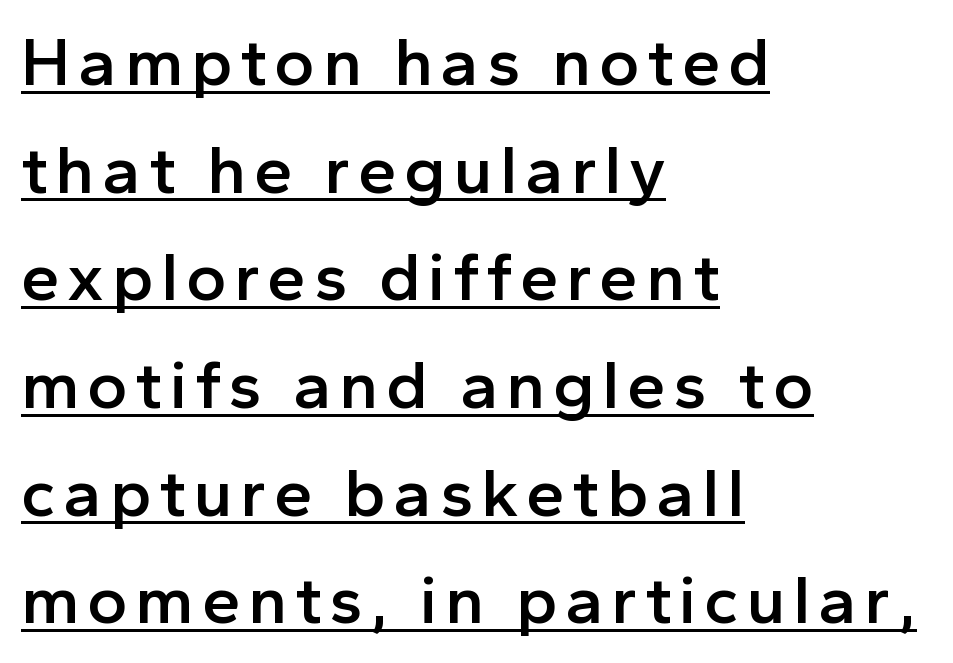
Check where the strokes stop: nothing finishes them off — pure sans. In terms of posture, this sample is upright. Each line starts at the same left margin while the right side varies. Compared with undecorated copy, this sample adds a rule below the words. A typesetter would call this proportional, since set widths differ per character.
